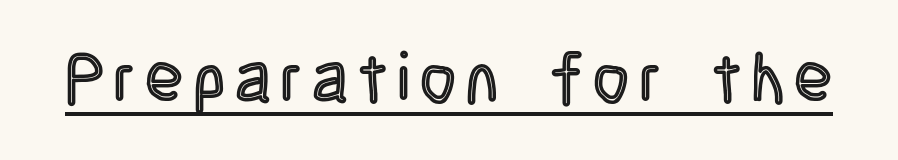
Q: Is the text italic (slanted)? A: No, it is upright.
Q: Is the text underlined? A: Yes.
Q: Width (condensed, normal, or wide)? A: Condensed.
Q: x-height? A: Large.
Q: Monospaced? A: No.
